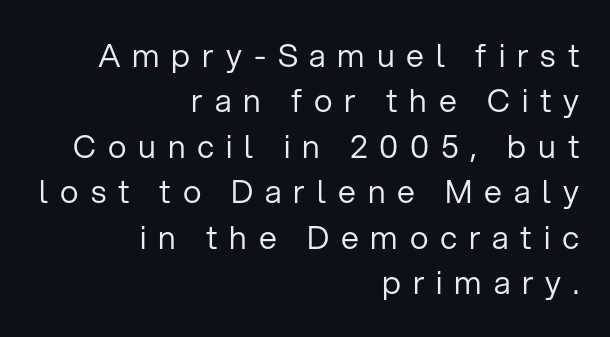
{"serif": "no", "italic": "no", "bold": "no", "weight": "regular", "width": "normal", "stroke_contrast": "low", "x_height": "medium", "monospaced": "no", "underline": "no", "align": "right", "line_spacing": "normal", "line_spacing_ratio": 1.42, "letter_spacing": "wide", "letter_spacing_em": 0.37, "glyph_px": 32}
